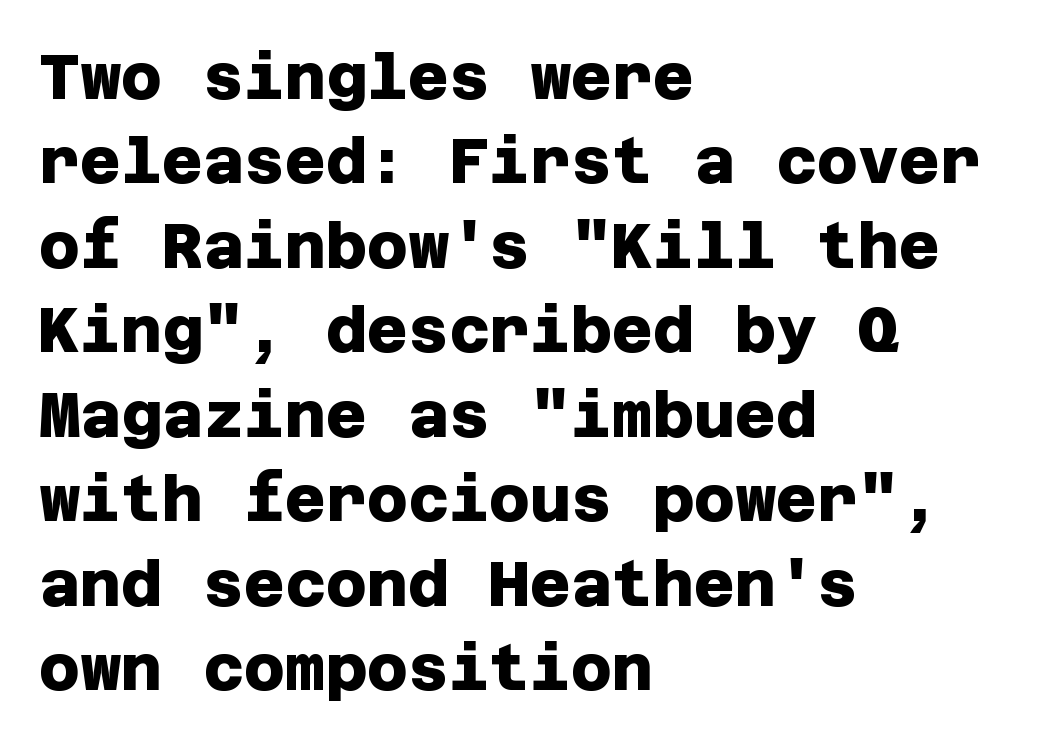
The lines in this sample share a left origin and differ only in where they stop. Chunky letters — that's bold for sure. Is the letter spacing exaggerated? No — it looks like the ordinary default. Compared with typical paragraphs, the rows here are spaced about the same. Descenders hang freely into open space.
